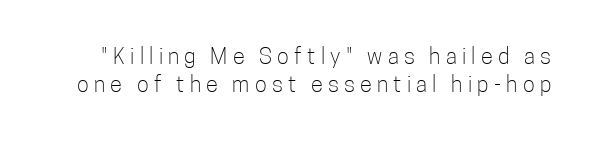
The image shows 22 px text type, upright; set normal line spacing (1.29x), unusually wide letter spacing (+0.24 em), not underlined.
